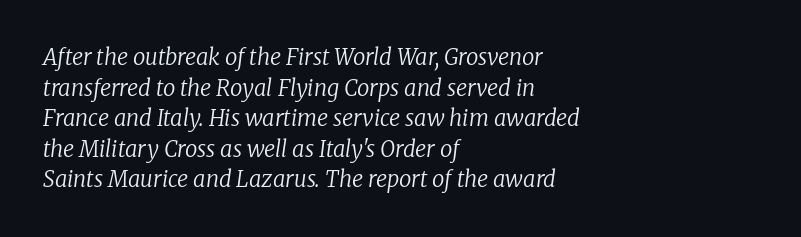
Q: Is the text bold? A: No.
Q: Is the text italic (slanted)? A: Yes, it leans right by about 8 degrees.
Q: Is the text underlined? A: No.
Q: How is the paragraph aligned? A: Left-aligned.
Q: Is the spacing between letters normal or unusually wide? A: Normal.
Q: Is the spacing between lines tight, normal or loose? A: Normal.
